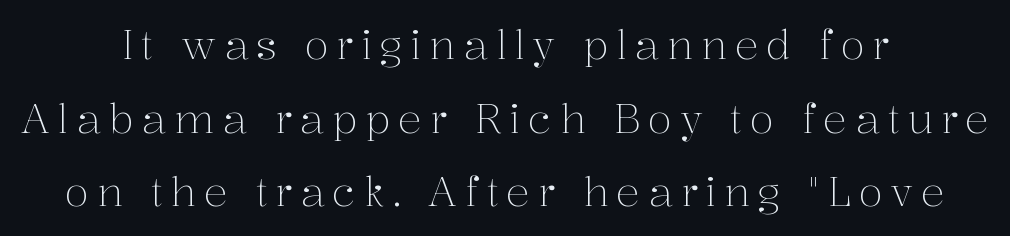
{"serif": "yes", "italic": "no", "bold": "no", "weight": "light", "width": "normal", "stroke_contrast": "medium", "x_height": "medium", "monospaced": "no", "underline": "no", "align": "center", "line_spacing_ratio": 1.84, "glyph_px": 40}
